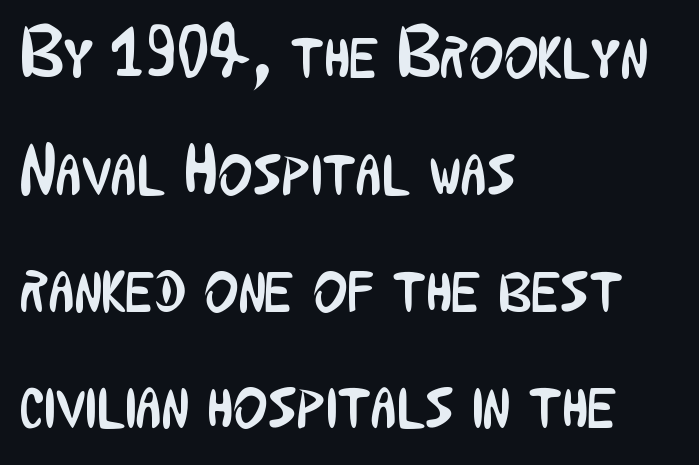
Q: Is the text bold? A: No.
Q: Is the text italic (slanted)? A: No, it is upright.
Q: Is the typeface a serif or a sans-serif typeface? A: Sans-serif.
Q: Is the text underlined? A: No.
Q: How is the paragraph aligned? A: Left-aligned.
Q: Is the spacing between letters normal or unusually wide? A: Normal.
Q: Is the spacing between lines tight, normal or loose? A: Normal.
Q: Width (condensed, normal, or wide)? A: Condensed.
Q: Stroke contrast? A: Low.
Q: x-height? A: Medium.
Q: Monospaced? A: No.
